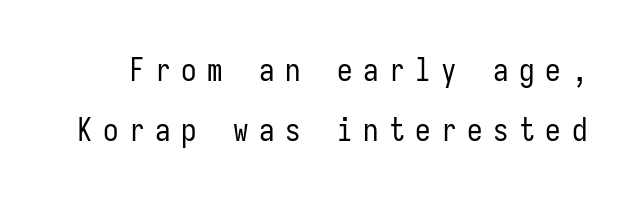
{"serif": "no", "italic": "no", "bold": "no", "weight": "regular", "width": "condensed", "stroke_contrast": "low", "x_height": "medium", "monospaced": "yes", "underline": "no", "line_spacing": "loose", "line_spacing_ratio": 1.94, "letter_spacing": "wide", "letter_spacing_em": 0.34, "glyph_px": 31}
